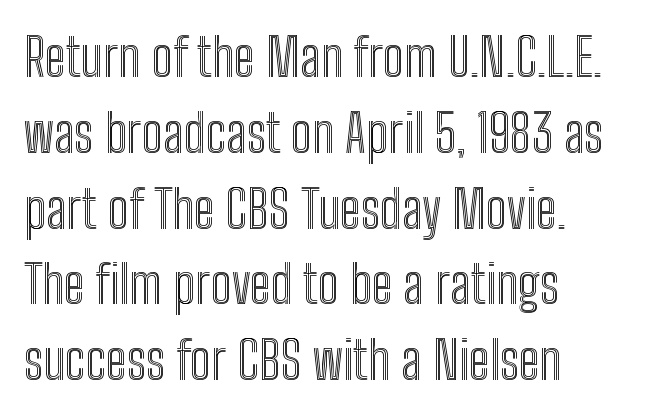
The image shows 53 px condensed type, upright; set left-aligned, normal line spacing (1.43x), normal letter spacing, not underlined; a medium x-height.
